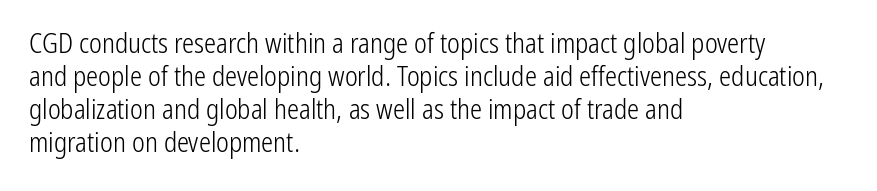
Q: Is the text bold? A: No.
Q: Is the text italic (slanted)? A: No, it is upright.
Q: Is the text underlined? A: No.
Q: How is the paragraph aligned? A: Left-aligned.
Q: Is the spacing between letters normal or unusually wide? A: Normal.
